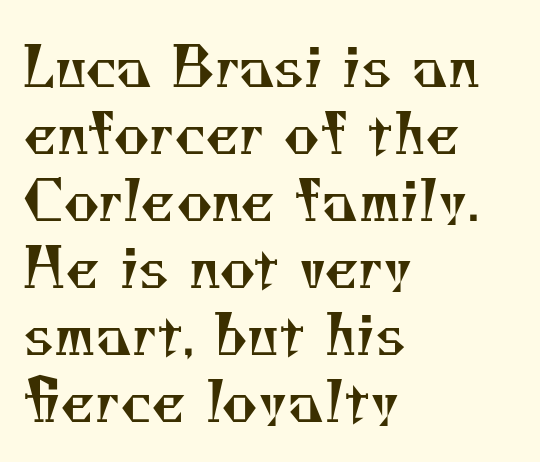
Left-aligned paragraph, ragged on the right. The text was rendered using a seriffed face with decorative stroke endings. The words here are not underlined. Glyph-to-glyph distance matches everyday printed text.
